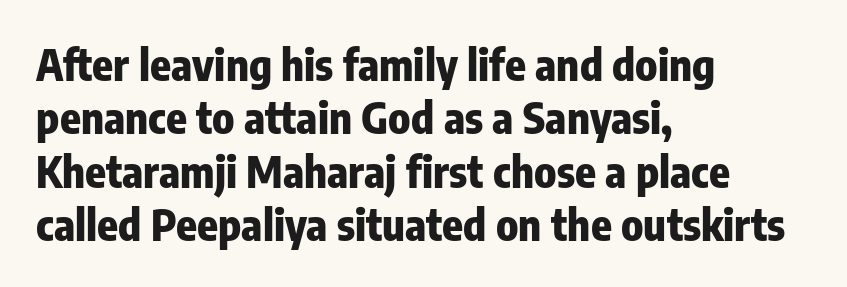
Q: Is the text bold? A: Yes.
Q: Is the text italic (slanted)? A: No, it is upright.
Q: Is the typeface a serif or a sans-serif typeface? A: Sans-serif.
Q: Is the text underlined? A: No.
Q: How is the paragraph aligned? A: Left-aligned.
Q: Is the spacing between letters normal or unusually wide? A: Normal.
Q: Width (condensed, normal, or wide)? A: Condensed.
Q: Stroke contrast? A: Low.
Q: x-height? A: Medium.
Q: Monospaced? A: No.
